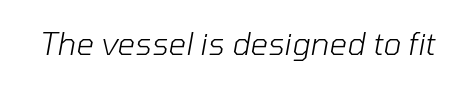
The image shows 31 px light type, italic (leaning right); set normal letter spacing, not underlined; low stroke contrast and a medium x-height.
